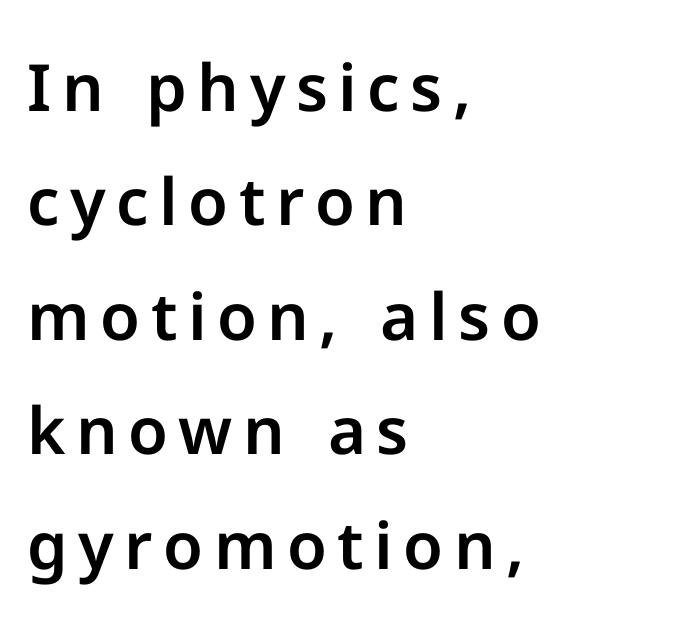
The image shows 65 px sans-serif type, upright; set left-aligned, line spacing 1.76x, not underlined; low stroke contrast and a medium x-height.
